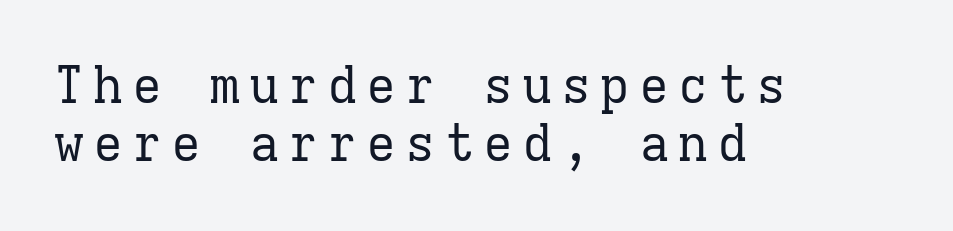
The rendering anchors every line to the left-hand side. The letterforms sit at book weight or below. Here the designer chose a console-style face with uniform glyph widths. The glyphs in this specimen are seriffed.
